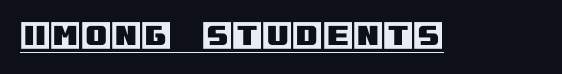
The line texture is even and compact thanks to regular tracking. Quick note: underline on. In terms of posture, this sample is upright.
